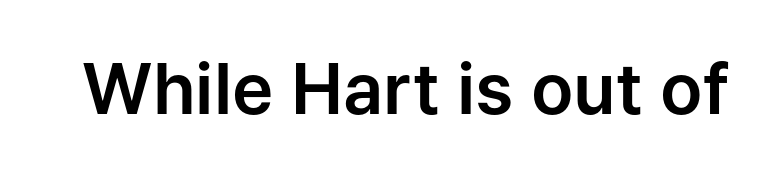
The image shows 70 px sans-serif type, upright; set normal letter spacing, not underlined; low stroke contrast and a medium x-height.
